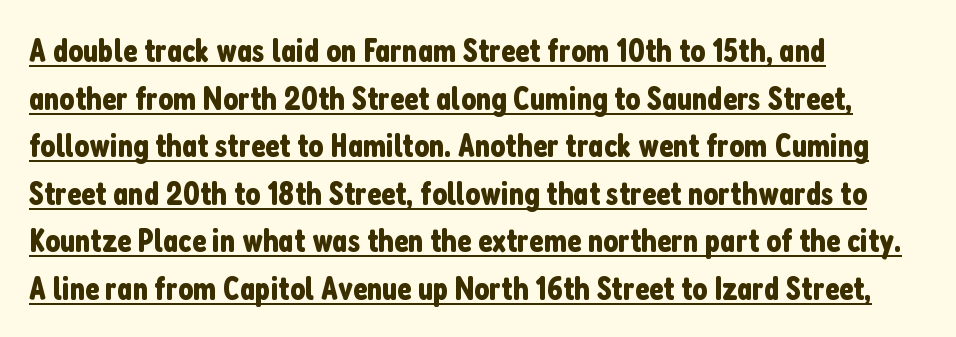
Q: Is the text italic (slanted)? A: No, it is upright.
Q: Is the typeface a serif or a sans-serif typeface? A: Sans-serif.
Q: Is the text underlined? A: Yes.
Q: How is the paragraph aligned? A: Left-aligned.
Q: Is the spacing between letters normal or unusually wide? A: Normal.
Q: Is the spacing between lines tight, normal or loose? A: Normal.
Q: Width (condensed, normal, or wide)? A: Condensed.
Q: Stroke contrast? A: Low.
Q: x-height? A: Medium.
Q: Monospaced? A: No.
